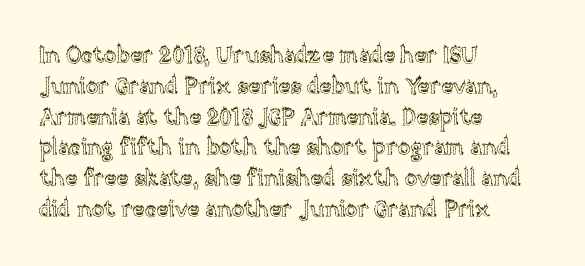
The glyphs are unaccompanied by any horizontal stroke below them. Quick note: not italic, upright. Each word holds together tightly as a unit, with standard inter-letter gaps. The paragraph shown leans on its left margin. Does the leading feel generous? No, just average.
